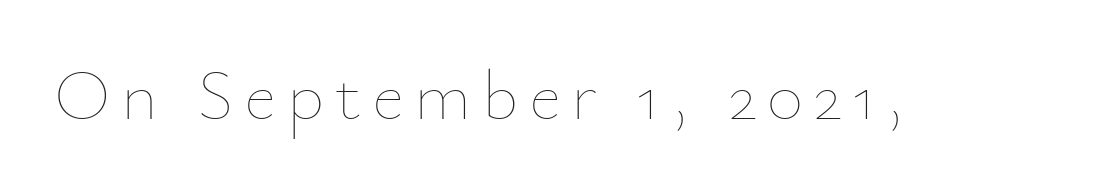
Q: Is the text bold? A: No.
Q: Is the text italic (slanted)? A: No, it is upright.
Q: Is the text underlined? A: No.
Q: Width (condensed, normal, or wide)? A: Normal.
Q: Stroke contrast? A: Low.
Q: x-height? A: Small.
Q: Monospaced? A: No.
